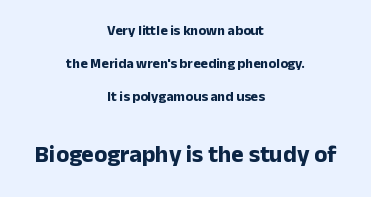
The more generous point size was reserved for the lower chunk. Posture: upright roman. These lines stand farther apart than default settings would place them. The strip under each line holds only bare page.
